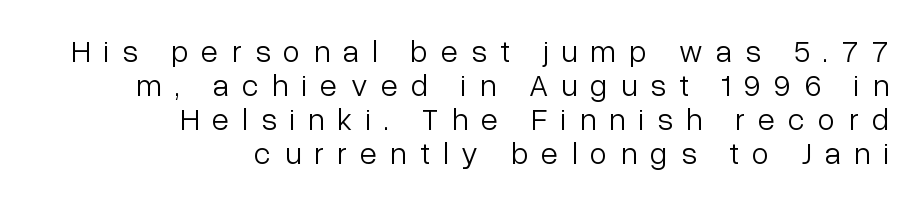
Q: Is the text bold? A: No.
Q: Is the text italic (slanted)? A: No, it is upright.
Q: Is the typeface a serif or a sans-serif typeface? A: Sans-serif.
Q: Is the text underlined? A: No.
Q: How is the paragraph aligned? A: Right-aligned.
Q: Is the spacing between letters normal or unusually wide? A: Unusually wide.
Q: Is the spacing between lines tight, normal or loose? A: Tight.
Q: Width (condensed, normal, or wide)? A: Normal.
Q: Stroke contrast? A: Low.
Q: x-height? A: Medium.
Q: Monospaced? A: No.
